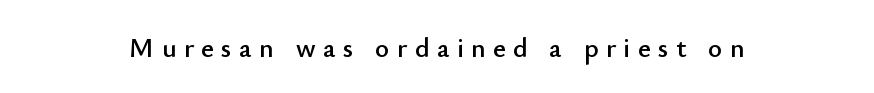
Q: Is the text italic (slanted)? A: No, it is upright.
Q: Is the text underlined? A: No.
Q: Is the spacing between letters normal or unusually wide? A: Unusually wide.
